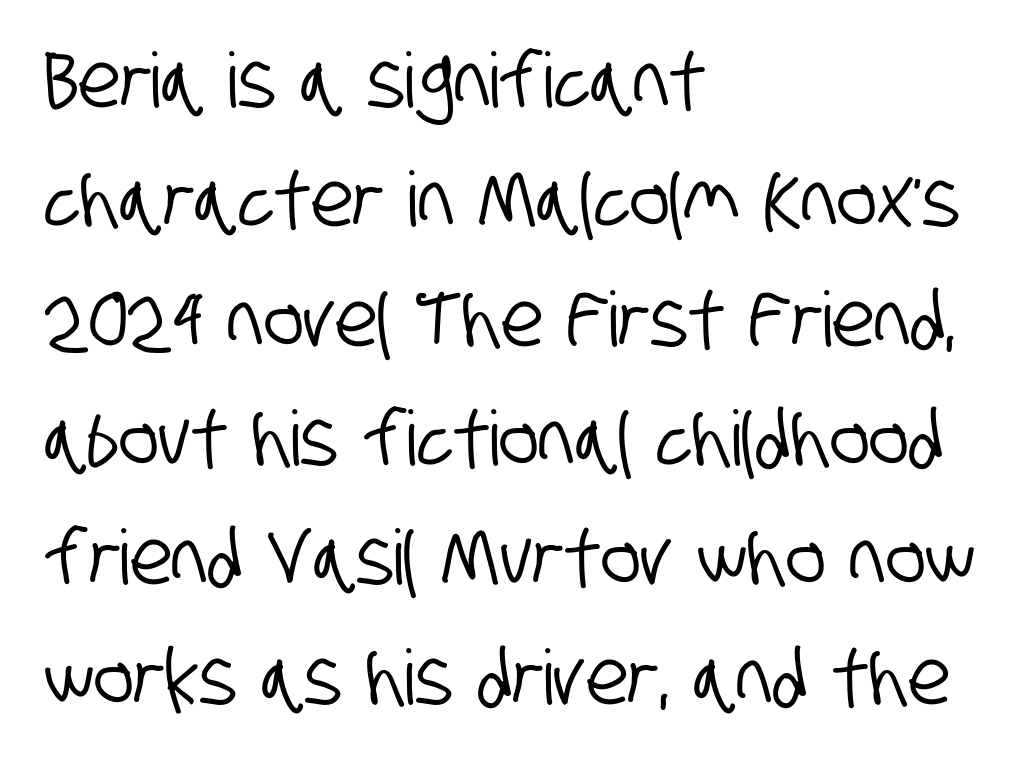
Q: Is the typeface a serif or a sans-serif typeface? A: Sans-serif.
Q: Is the text underlined? A: No.
Q: How is the paragraph aligned? A: Left-aligned.
Q: Is the spacing between letters normal or unusually wide? A: Normal.
Q: Is the spacing between lines tight, normal or loose? A: Normal.
Q: Width (condensed, normal, or wide)? A: Condensed.
Q: Stroke contrast? A: Low.
Q: x-height? A: Large.
Q: Monospaced? A: No.
